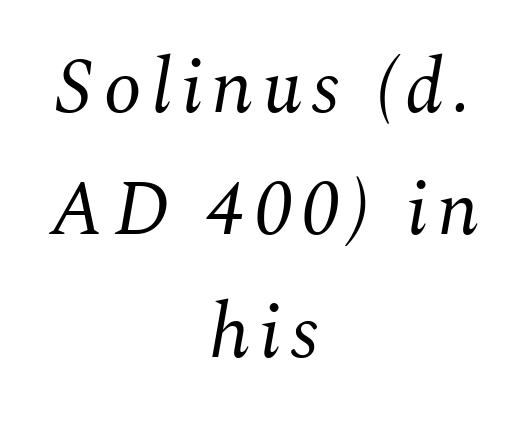
{"serif": "yes", "italic": "yes", "lean": "right", "slant_degrees": 10, "bold": "no", "weight": "regular", "width": "normal", "stroke_contrast": "medium", "x_height": "medium", "monospaced": "no", "underline": "no", "align": "center", "line_spacing": "normal", "line_spacing_ratio": 1.59, "glyph_px": 77}
